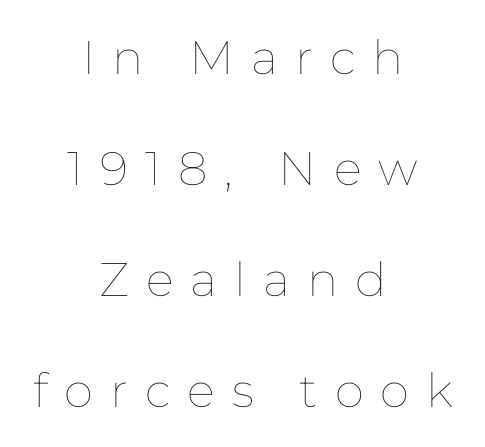
No extra ink here — the face is not bold. Varying glyph widths throughout — classic text-font behaviour. Style check: upright. In CSS terms this would be text-align: center.
